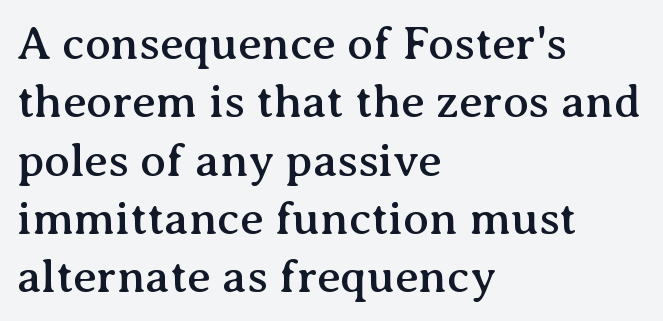
The image shows 47 px serif type, upright; set left-aligned, line spacing 1.24x, normal letter spacing, not underlined; medium stroke contrast and a medium x-height.
